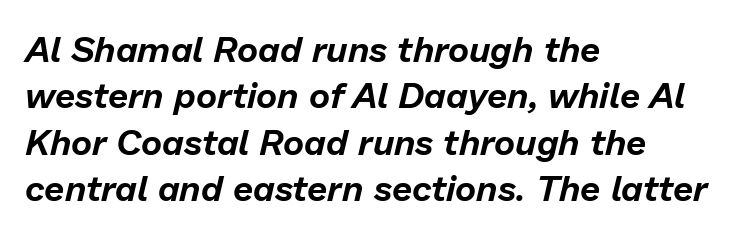
{"italic": "yes", "lean": "right", "slant_degrees": 13, "width": "normal", "stroke_contrast": "low", "x_height": "medium", "monospaced": "no", "underline": "no", "align": "left", "line_spacing": "normal", "line_spacing_ratio": 1.29, "letter_spacing": "normal", "letter_spacing_em": 0.0, "glyph_px": 36}
